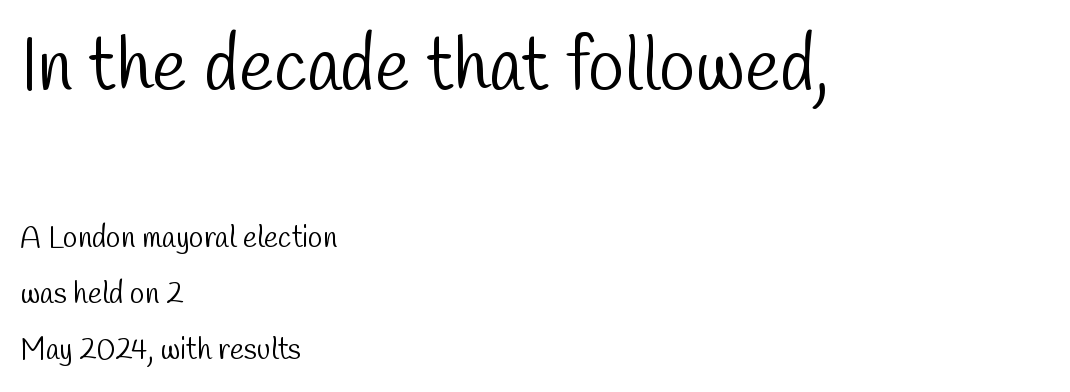
Q: Is the text bold? A: No.
Q: Is the typeface a serif or a sans-serif typeface? A: Sans-serif.
Q: Is the text underlined? A: No.
Q: How is the paragraph aligned? A: Left-aligned.
Q: Is the spacing between letters normal or unusually wide? A: Normal.
Q: Which block of text is set in a larger size, the first (top) or the second (bottom)? A: The first (top) one.
Q: Width (condensed, normal, or wide)? A: Condensed.
Q: Stroke contrast? A: Low.
Q: x-height? A: Medium.
Q: Monospaced? A: No.
